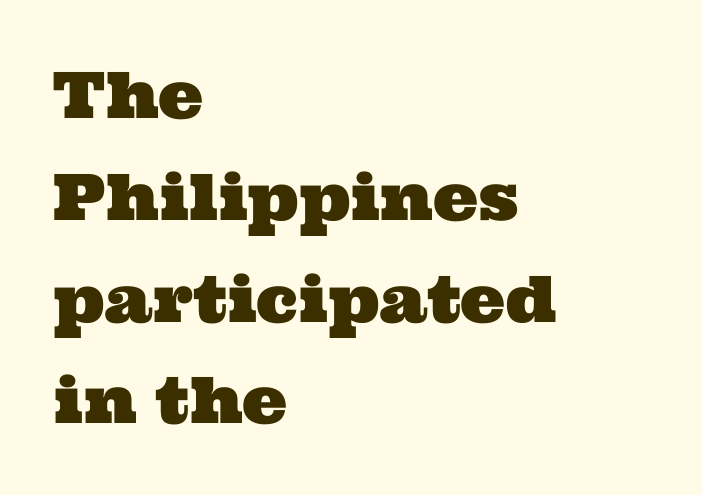
Nothing unusual about the tracking: characters are spaced as the font intends. The compositor pushed each line to the left boundary. Whoever set this chose a conventional vertical rhythm. A typesetter would call this proportional, since set widths differ per character. The characters display serif detailing at their extremities. The strip under each line holds only bare page.
